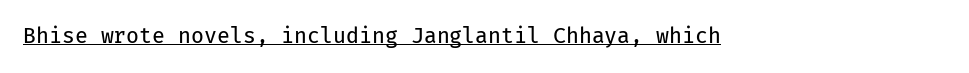
Q: Is the text bold? A: No.
Q: Is the text italic (slanted)? A: No, it is upright.
Q: Is the text underlined? A: Yes.
Q: Is the spacing between letters normal or unusually wide? A: Normal.
